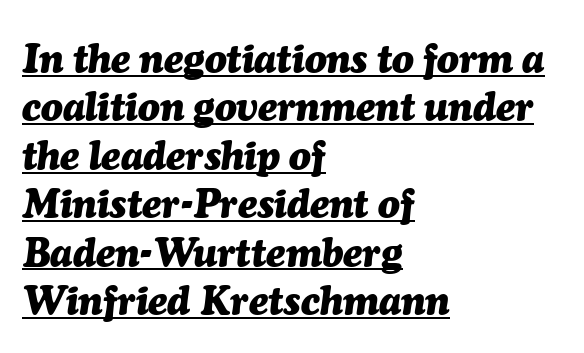
{"italic": "yes", "lean": "right", "slant_degrees": 7, "bold": "yes", "weight": "heavy", "width": "normal", "stroke_contrast": "medium", "x_height": "medium", "monospaced": "no", "underline": "yes", "align": "left", "line_spacing_ratio": 1.21, "letter_spacing": "normal", "letter_spacing_em": 0.0, "glyph_px": 40}
